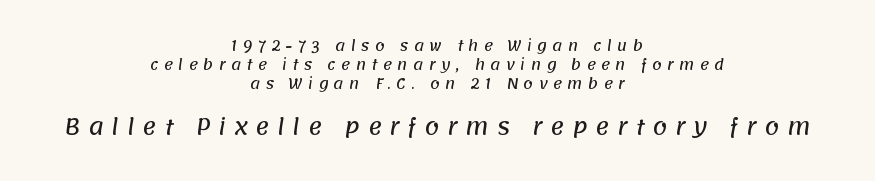
The compositor balanced each line on the midline. Compared with typical paragraphs, the rows here are spaced about the same. Descenders hang freely into open space. Larger block? The one below; the one above is distinctly smaller. The gaps between neighbouring characters are conspicuously large.
